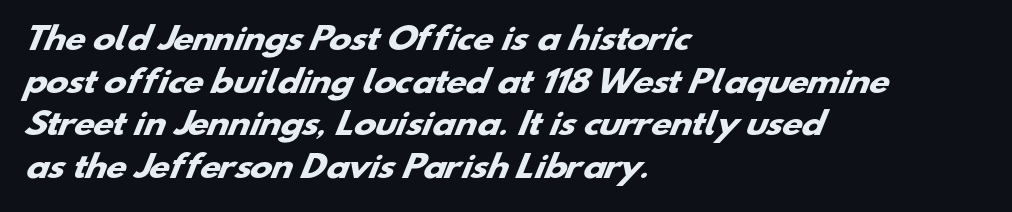
{"serif": "no", "bold": "yes", "weight": "heavy", "width": "wide", "stroke_contrast": "low", "x_height": "small", "monospaced": "no", "underline": "no", "align": "left", "line_spacing": "normal", "line_spacing_ratio": 1.42, "letter_spacing": "normal", "letter_spacing_em": 0.0, "glyph_px": 30}
